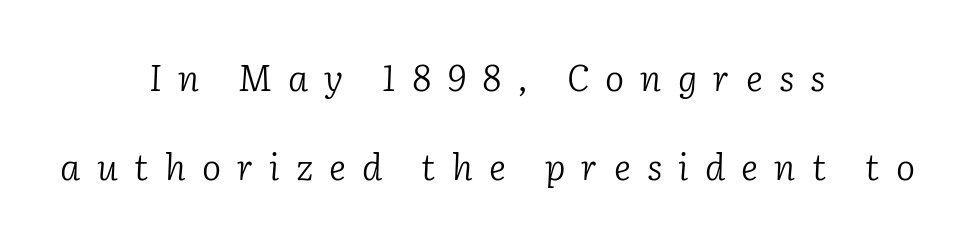
{"serif": "yes", "italic": "yes", "lean": "right", "slant_degrees": 2, "bold": "no", "weight": "light", "width": "normal", "stroke_contrast": "low", "x_height": "medium", "monospaced": "no", "underline": "no", "align": "center", "line_spacing": "loose", "line_spacing_ratio": 2.48, "letter_spacing": "wide", "letter_spacing_em": 0.45, "glyph_px": 36}
